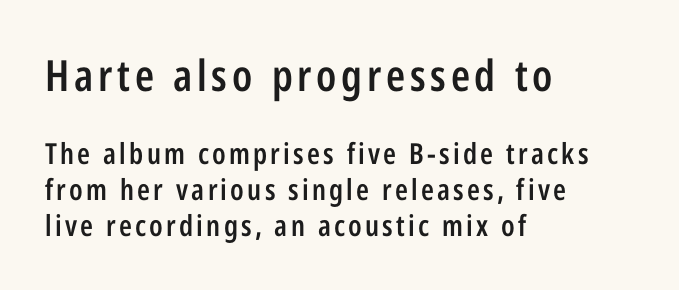
The image shows 43 px semibold, condensed sans-serif type, upright; set left-aligned, line spacing 1.24x, not underlined; the first (top) block is 1.48x larger; low stroke contrast and a medium x-height.
